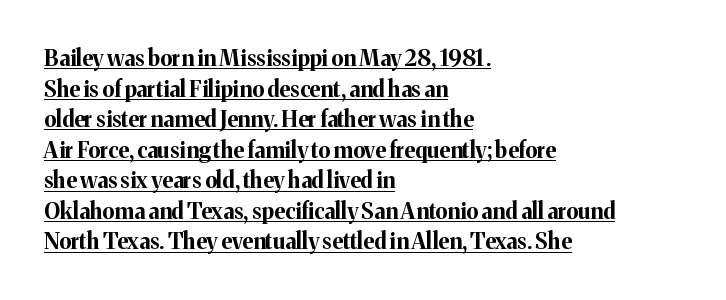
Vertical spacing — default. Does the copy run flush right? No — it runs flush left. Every word sits above its own underline. Characters remain perfectly vertical along every line.
